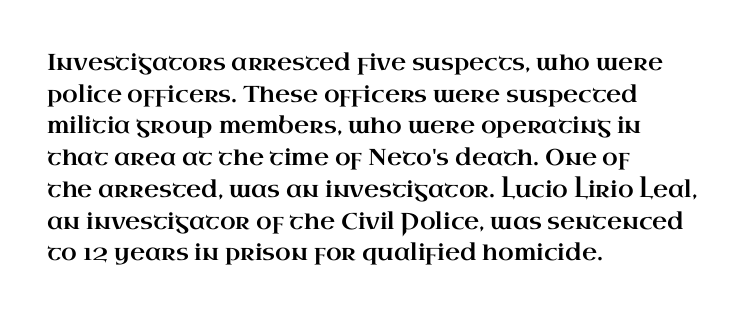
Q: Is the text italic (slanted)? A: No, it is upright.
Q: Is the text underlined? A: No.
Q: How is the paragraph aligned? A: Left-aligned.
Q: Is the spacing between letters normal or unusually wide? A: Normal.
Q: Is the spacing between lines tight, normal or loose? A: Normal.
